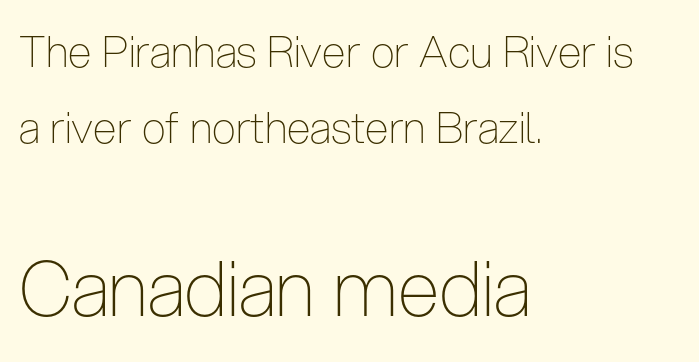
Q: Is the text bold? A: No.
Q: Is the text italic (slanted)? A: No, it is upright.
Q: Is the typeface a serif or a sans-serif typeface? A: Sans-serif.
Q: Is the text underlined? A: No.
Q: How is the paragraph aligned? A: Left-aligned.
Q: Is the spacing between letters normal or unusually wide? A: Normal.
Q: Which block of text is set in a larger size, the first (top) or the second (bottom)? A: The second (bottom) one.
Q: Width (condensed, normal, or wide)? A: Condensed.
Q: Stroke contrast? A: Low.
Q: x-height? A: Medium.
Q: Monospaced? A: No.
